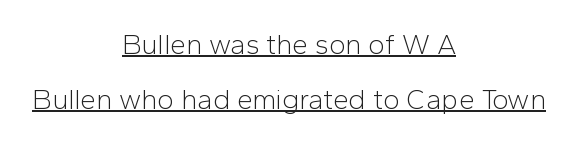
Q: Is the text bold? A: No.
Q: Is the text italic (slanted)? A: No, it is upright.
Q: Is the typeface a serif or a sans-serif typeface? A: Sans-serif.
Q: Is the text underlined? A: Yes.
Q: How is the paragraph aligned? A: Centered.
Q: Is the spacing between letters normal or unusually wide? A: Normal.
Q: Is the spacing between lines tight, normal or loose? A: Loose.
Q: Width (condensed, normal, or wide)? A: Normal.
Q: Stroke contrast? A: Low.
Q: x-height? A: Medium.
Q: Monospaced? A: No.
